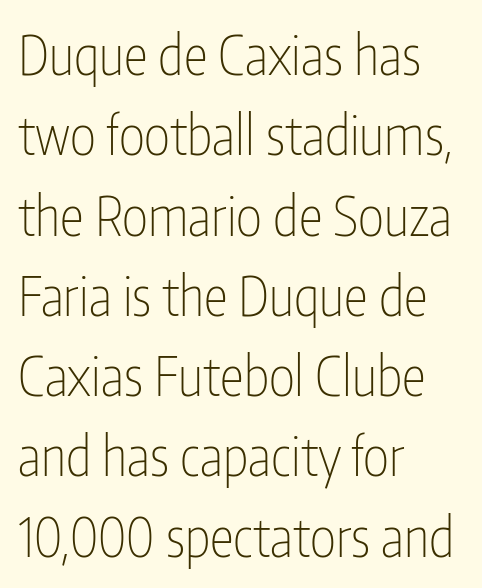
Q: Is the text bold? A: No.
Q: Is the text italic (slanted)? A: No, it is upright.
Q: Is the typeface a serif or a sans-serif typeface? A: Sans-serif.
Q: Is the text underlined? A: No.
Q: How is the paragraph aligned? A: Left-aligned.
Q: Is the spacing between letters normal or unusually wide? A: Normal.
Q: Is the spacing between lines tight, normal or loose? A: Normal.
Q: Width (condensed, normal, or wide)? A: Condensed.
Q: Stroke contrast? A: Low.
Q: x-height? A: Medium.
Q: Monospaced? A: No.
